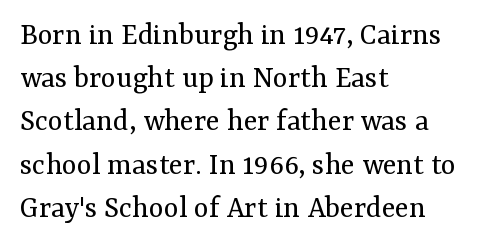
Q: Is the text bold? A: No.
Q: Is the text italic (slanted)? A: No, it is upright.
Q: Is the typeface a serif or a sans-serif typeface? A: Serif.
Q: Is the text underlined? A: No.
Q: How is the paragraph aligned? A: Left-aligned.
Q: Is the spacing between letters normal or unusually wide? A: Normal.
Q: Is the spacing between lines tight, normal or loose? A: Normal.
Q: Width (condensed, normal, or wide)? A: Normal.
Q: Stroke contrast? A: Medium.
Q: x-height? A: Medium.
Q: Monospaced? A: No.
